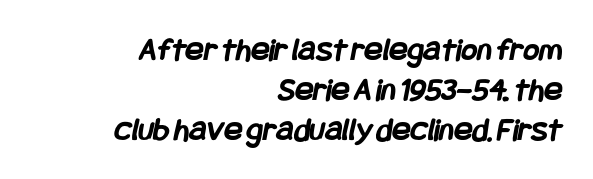
The specimen omits any rule beneath the text block's lines. Typesetter's note: full bold, strokes at maximum text heaviness. These lines are set flush right with a ragged left edge. There is no visible air inserted between adjacent glyphs.
